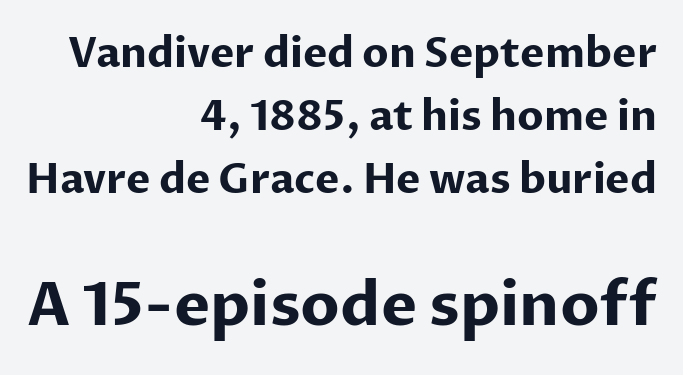
The image shows 61 px bold sans-serif type, upright; set right-aligned, normal line spacing (1.54x), normal letter spacing, not underlined; the second (bottom) block is 1.49x larger; low stroke contrast and a medium x-height.
